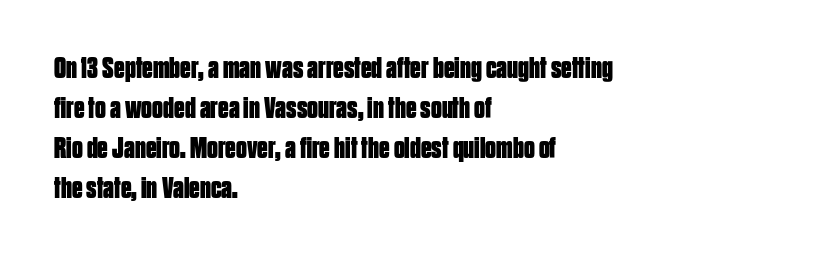
{"serif": "no", "italic": "no", "bold": "yes", "weight": "bold", "width": "condensed", "stroke_contrast": "low", "x_height": "large", "monospaced": "no", "underline": "no", "align": "left", "line_spacing": "normal", "line_spacing_ratio": 1.33, "letter_spacing": "normal", "letter_spacing_em": 0.0, "glyph_px": 30}
